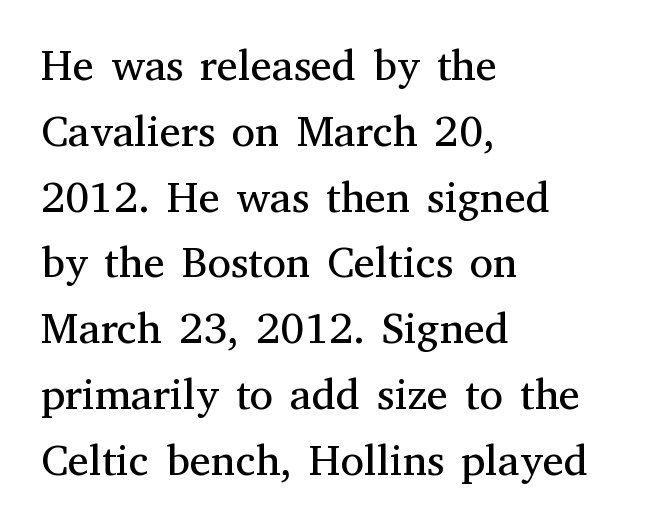
The image shows 43 px regular-weight serif type, upright; set left-aligned, normal line spacing (1.53x), normal letter spacing, not underlined; medium stroke contrast and a medium x-height.
